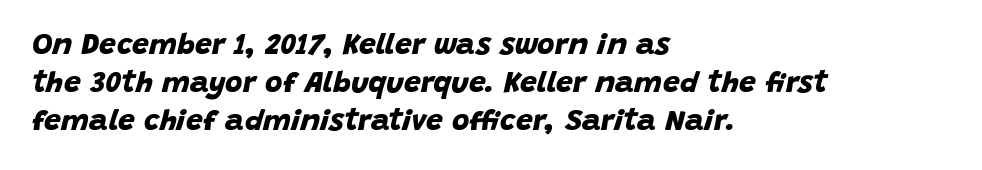
Q: Is the text bold? A: Yes.
Q: Is the typeface a serif or a sans-serif typeface? A: Sans-serif.
Q: Is the text underlined? A: No.
Q: How is the paragraph aligned? A: Left-aligned.
Q: Is the spacing between letters normal or unusually wide? A: Normal.
Q: Is the spacing between lines tight, normal or loose? A: Normal.
Q: Width (condensed, normal, or wide)? A: Normal.
Q: Stroke contrast? A: Low.
Q: x-height? A: Large.
Q: Monospaced? A: No.
